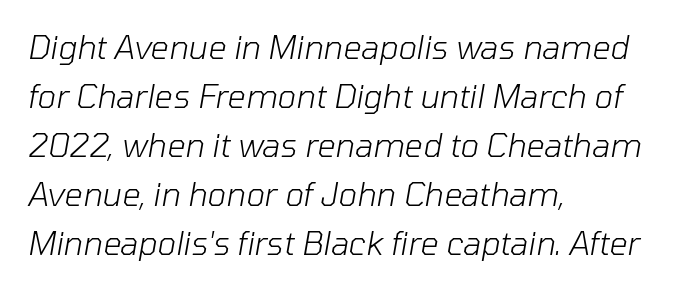
{"italic": "yes", "lean": "right", "slant_degrees": 10, "bold": "no", "weight": "light", "width": "normal", "stroke_contrast": "low", "x_height": "medium", "monospaced": "no", "underline": "no", "align": "left", "line_spacing": "normal", "line_spacing_ratio": 1.53, "letter_spacing": "normal", "letter_spacing_em": 0.0, "glyph_px": 32}
